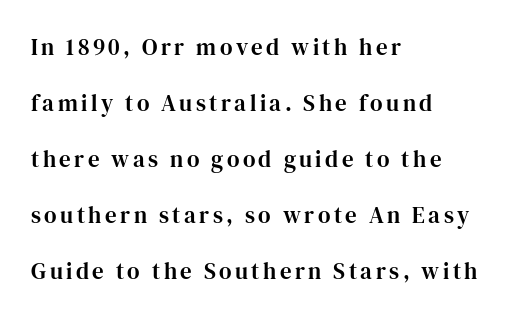
The image shows 23 px text type, upright; set left-aligned, loose line spacing (2.43x), not underlined.
